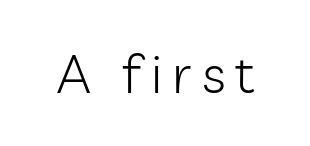
A typesetter would call this proportional, since set widths differ per character. Descender tails drop into unmarked territory. Weight: in the light-to-regular range. This sample uses an upright cut, with every glyph sitting square on the baseline.
